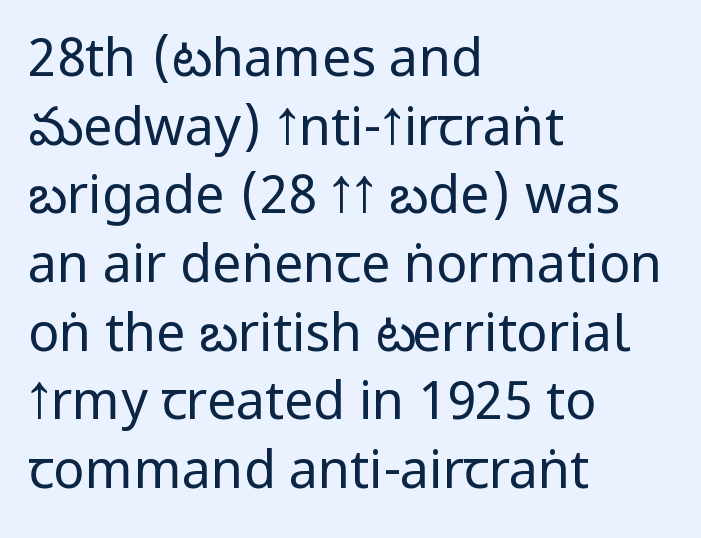
The image shows 52 px regular-weight, condensed sans-serif type, upright; set left-aligned, normal line spacing (1.32x), normal letter spacing, not underlined; low stroke contrast and a large x-height.
